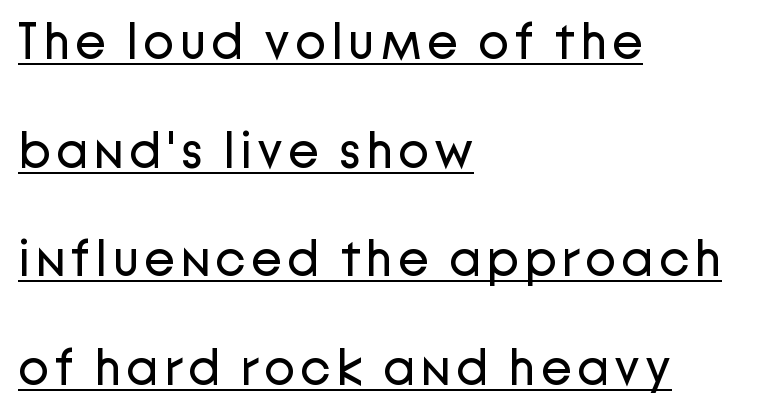
Q: Is the text bold? A: No.
Q: Is the text italic (slanted)? A: No, it is upright.
Q: Is the typeface a serif or a sans-serif typeface? A: Sans-serif.
Q: Is the text underlined? A: Yes.
Q: How is the paragraph aligned? A: Left-aligned.
Q: Is the spacing between lines tight, normal or loose? A: Loose.
Q: Width (condensed, normal, or wide)? A: Normal.
Q: Stroke contrast? A: Low.
Q: x-height? A: Medium.
Q: Monospaced? A: No.
